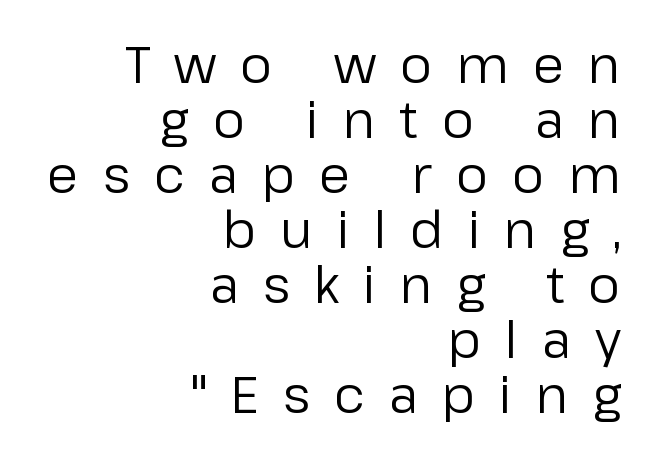
Q: Is the text bold? A: No.
Q: Is the text italic (slanted)? A: No, it is upright.
Q: Is the typeface a serif or a sans-serif typeface? A: Sans-serif.
Q: Is the text underlined? A: No.
Q: How is the paragraph aligned? A: Right-aligned.
Q: Is the spacing between letters normal or unusually wide? A: Unusually wide.
Q: Is the spacing between lines tight, normal or loose? A: Tight.
Q: Width (condensed, normal, or wide)? A: Normal.
Q: Stroke contrast? A: Low.
Q: x-height? A: Medium.
Q: Monospaced? A: No.
